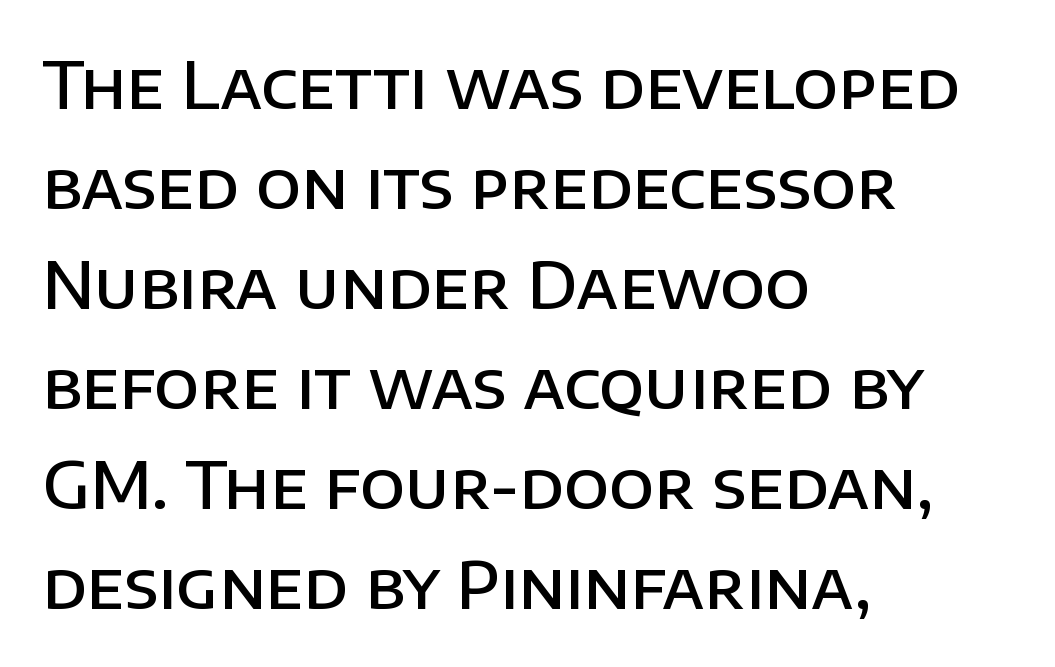
Q: Is the text bold? A: Semi-bold.
Q: Is the text italic (slanted)? A: No, it is upright.
Q: Is the typeface a serif or a sans-serif typeface? A: Sans-serif.
Q: Is the text underlined? A: No.
Q: How is the paragraph aligned? A: Left-aligned.
Q: Is the spacing between letters normal or unusually wide? A: Normal.
Q: Is the spacing between lines tight, normal or loose? A: Normal.
Q: Width (condensed, normal, or wide)? A: Normal.
Q: Stroke contrast? A: Low.
Q: x-height? A: Large.
Q: Monospaced? A: No.
